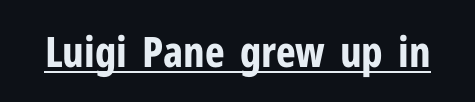
The image shows 42 px bold, condensed sans-serif type, upright; set normal letter spacing, underlined; low stroke contrast and a medium x-height.
